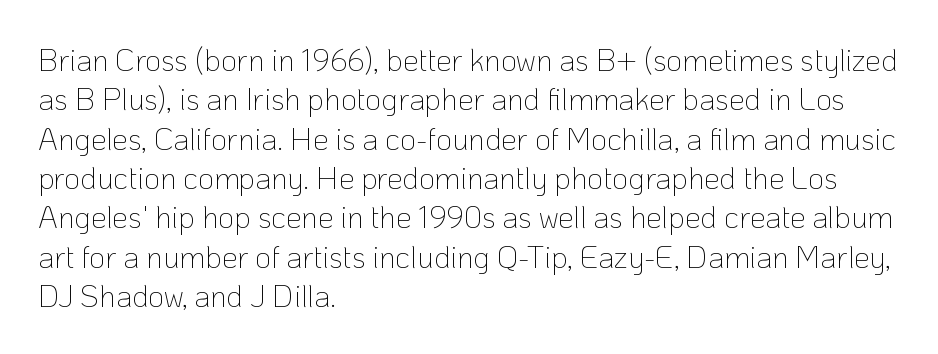
{"serif": "no", "italic": "no", "bold": "no", "weight": "thin", "width": "normal", "stroke_contrast": "low", "x_height": "medium", "monospaced": "no", "underline": "no", "align": "left", "line_spacing": "normal", "line_spacing_ratio": 1.27, "letter_spacing": "normal", "letter_spacing_em": 0.0, "glyph_px": 31}
